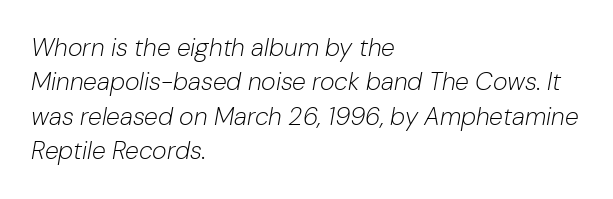
Q: Is the text bold? A: No.
Q: Is the text italic (slanted)? A: Yes, it leans right by about 10 degrees.
Q: Is the text underlined? A: No.
Q: How is the paragraph aligned? A: Left-aligned.
Q: Is the spacing between letters normal or unusually wide? A: Normal.
Q: Is the spacing between lines tight, normal or loose? A: Normal.
